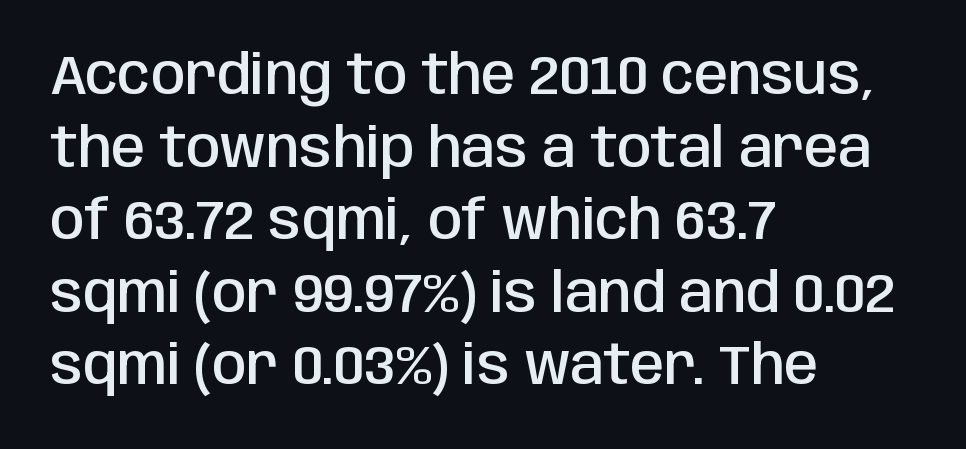
A typesetter would call this proportional, since set widths differ per character. A typesetter would call this zero additional tracking. Look at the bottom of the vertical strokes: they stop flat, with no serifs. The rendering uses a semibold face; strokes are thickened but not to full bold. Decoration check: the copy has no underline.
